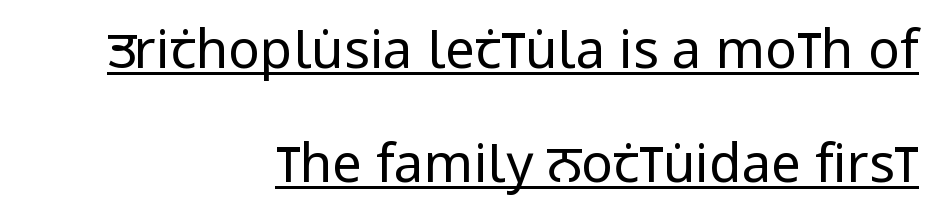
{"serif": "no", "italic": "no", "bold": "no", "weight": "regular", "width": "condensed", "stroke_contrast": "low", "x_height": "large", "monospaced": "no", "underline": "yes", "align": "right", "line_spacing": "loose", "line_spacing_ratio": 2.16, "letter_spacing": "normal", "letter_spacing_em": 0.0, "glyph_px": 53}
